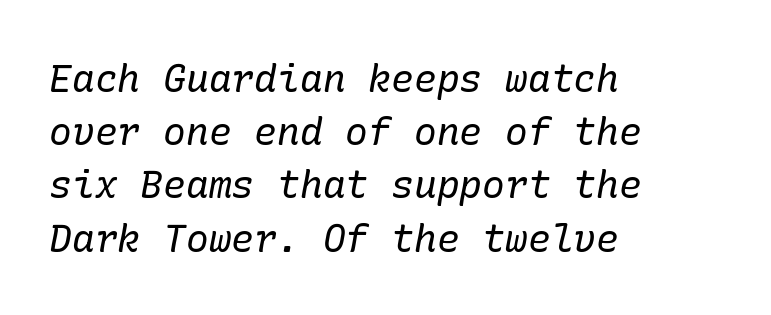
The image shows 38 px regular-weight type, italic (leaning right); set left-aligned, normal line spacing (1.4x), normal letter spacing, not underlined; low stroke contrast and a medium x-height.
